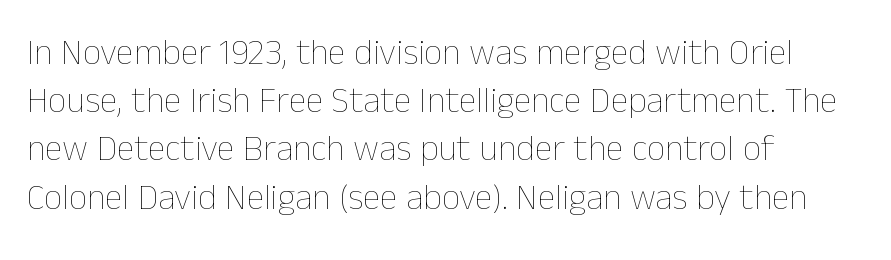
{"italic": "no", "bold": "no", "weight": "thin", "width": "normal", "stroke_contrast": "low", "x_height": "medium", "monospaced": "no", "underline": "no", "align": "left", "line_spacing": "normal", "line_spacing_ratio": 1.34, "letter_spacing": "normal", "letter_spacing_em": 0.0, "glyph_px": 36}
